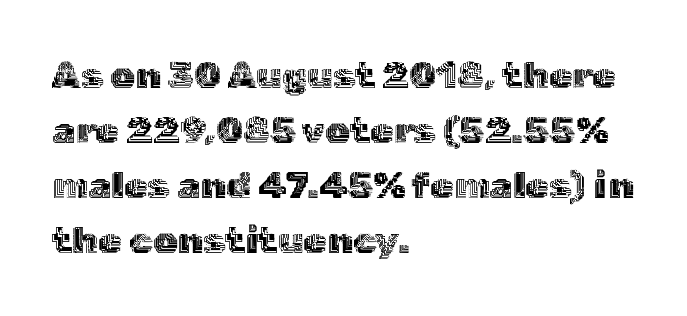
Underlining? Definitely not there. Rendered with straight, roman letterforms. Successive baselines arrive at the customary interval. The rendering uses natural spacing where letterforms have individual widths. The lines are quadded left.
